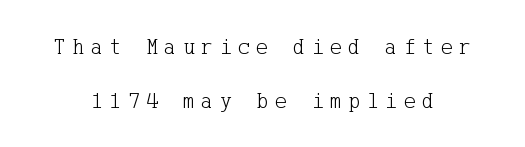
The image shows 23 px text type, upright; set loose line spacing (2.35x), unusually wide letter spacing (+0.27 em), not underlined.
